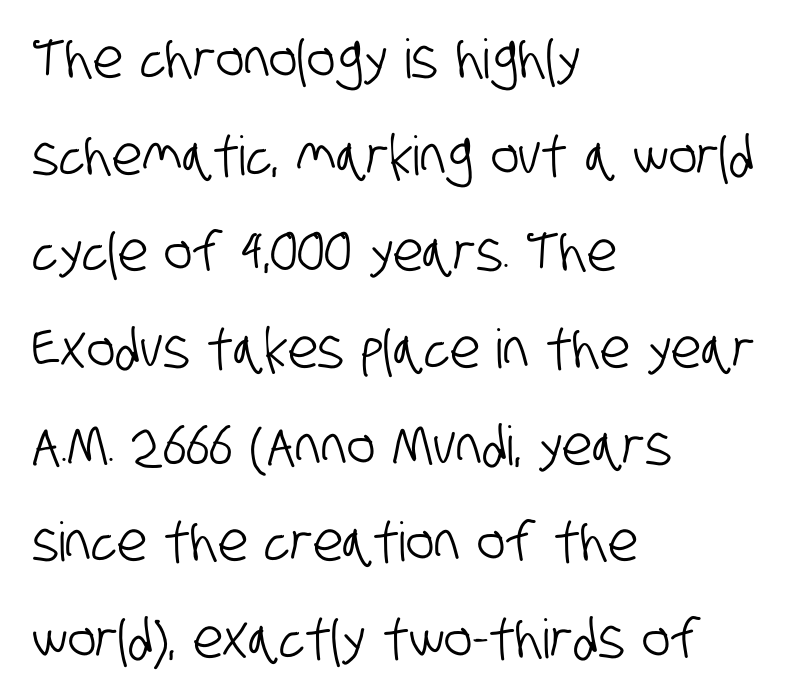
Check under the words: just untouched page. Each word holds together tightly as a unit, with standard inter-letter gaps. Does the type have serifs? No, each stem ends abruptly. Think of a printed novel: that variable character pitch is what you see here.
